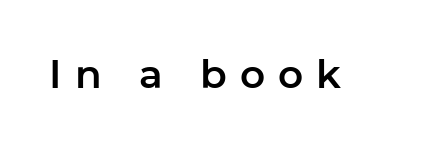
The image shows 39 px sans-serif type, upright; set unusually wide letter spacing (+0.34 em), not underlined; low stroke contrast and a medium x-height.
